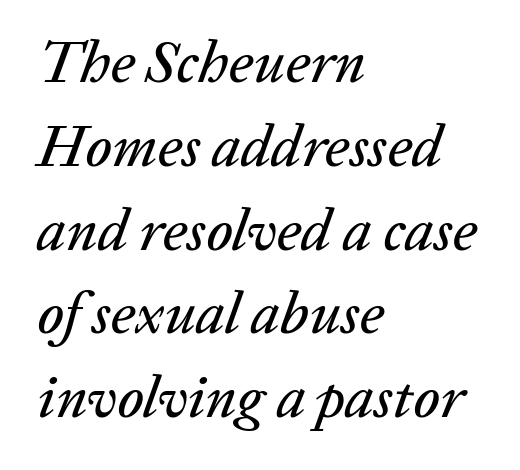
Horizontal bands of white between lines are of average thickness. The glyphs look as if they've been sheared to an angle. A classic flush-left, rag-right setting is used for this passage. A clean baseline with only descenders dipping below it. Character widths vary here, with narrow letters taking less room than wide ones.
